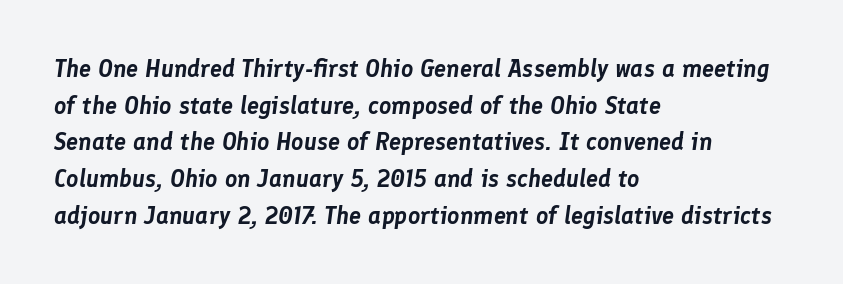
{"italic": "yes", "lean": "right", "slant_degrees": 8, "underline": "no", "align": "left", "line_spacing": "normal", "line_spacing_ratio": 1.53, "letter_spacing": "normal", "letter_spacing_em": 0.0, "glyph_px": 24}
